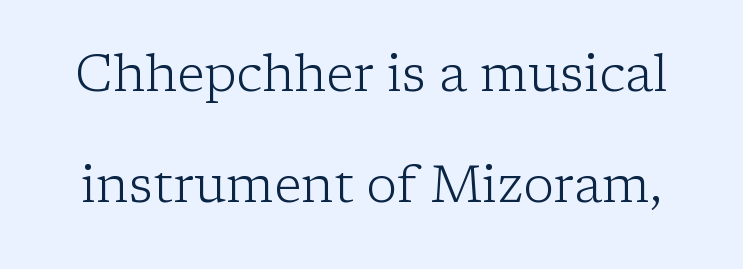
The image shows 51 px light serif type, upright; set loose line spacing (2.17x), normal letter spacing, not underlined; low stroke contrast and a medium x-height.
